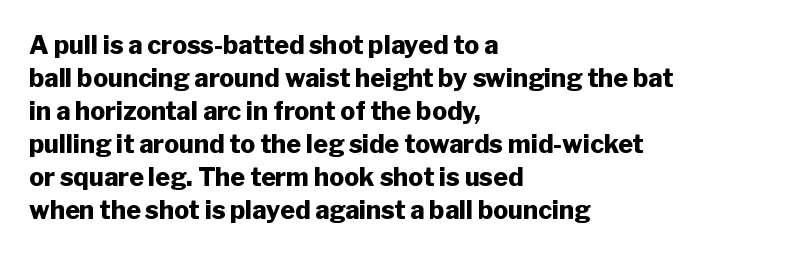
A full-strength bold gives these letters their thick strokes. The gaps between neighbouring characters are ordinary and unremarkable. The lines sit at an ordinary, default distance from one another. Descender tails drop into unmarked territory.
